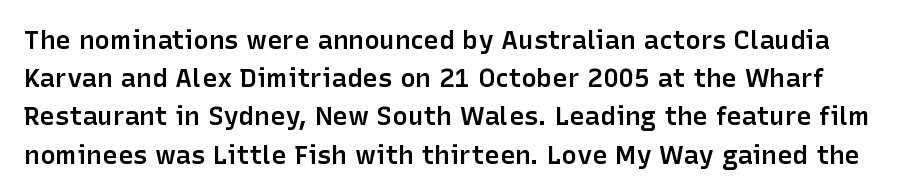
Q: Is the text bold? A: Semi-bold.
Q: Is the text italic (slanted)? A: No, it is upright.
Q: Is the text underlined? A: No.
Q: Is the spacing between letters normal or unusually wide? A: Normal.
Q: Is the spacing between lines tight, normal or loose? A: Normal.
